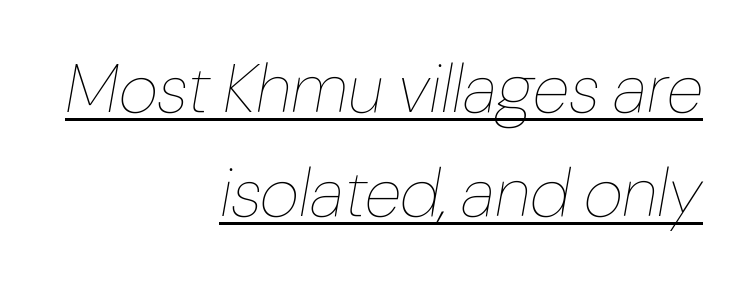
Is this a heavy cut? Hardly; it is regular or lighter. Slant detected: the letters are inclined. Honestly, the letter spacing is just normal — you wouldn't notice it. Honestly, the underline is the first thing you notice here. The passage shown stacks its lines at a standard gap.
